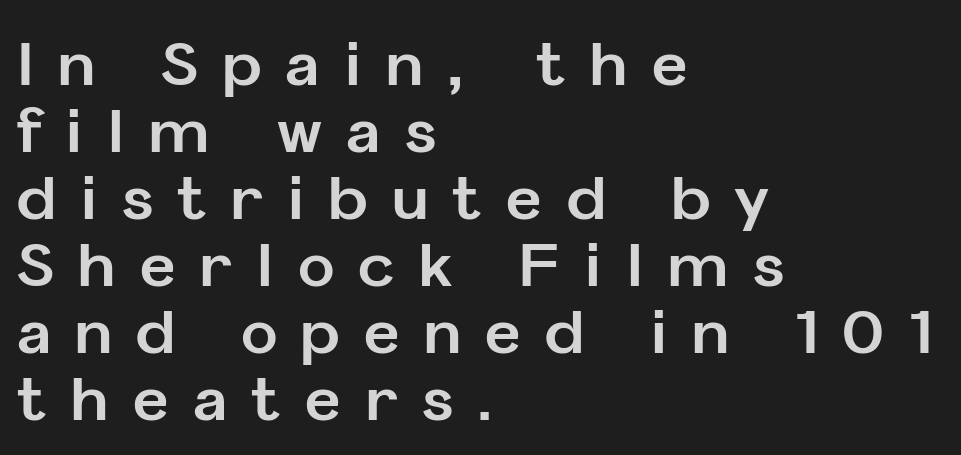
The image shows 61 px bold sans-serif type, upright; set left-aligned, tight line spacing (1.1x), unusually wide letter spacing (+0.4 em), not underlined; low stroke contrast and a medium x-height.
